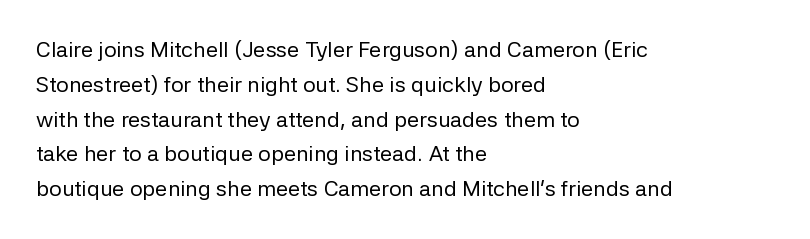
The image shows 22 px text type, upright; set left-aligned, normal line spacing (1.58x), normal letter spacing, not underlined.
